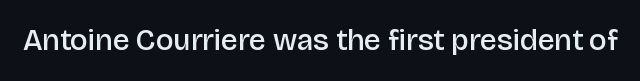
Notice how the stems are strictly vertical — no italics here. Spacing verdict: proportional, widths tailored to each character. Letter spacing: default. As a designer I'd log this as weight 600, semibold. Check the space under the baseline: it is left empty. The typeface chosen for these lines omits serifs.
